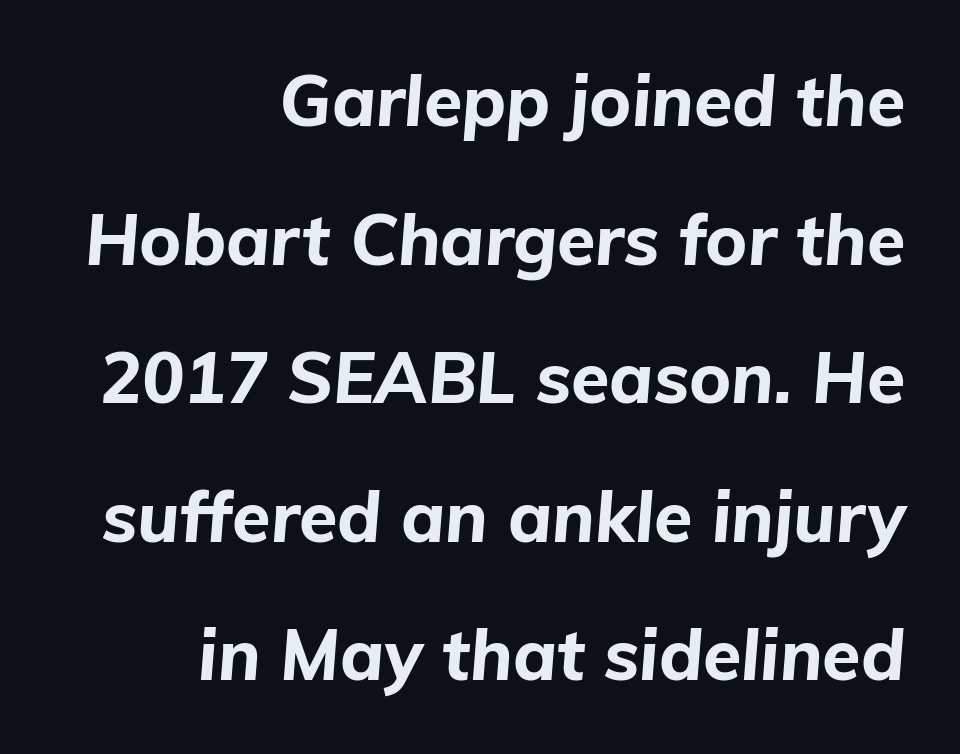
The font is running at its bold setting. This sample uses an oblique cut, with every glyph tilted off the vertical. Beneath every word, the page is bare. Each line ends at the same right margin while the left side varies. Characters follow at the spacing the type designer built in. A typesetter would call this proportional, since set widths differ per character.
